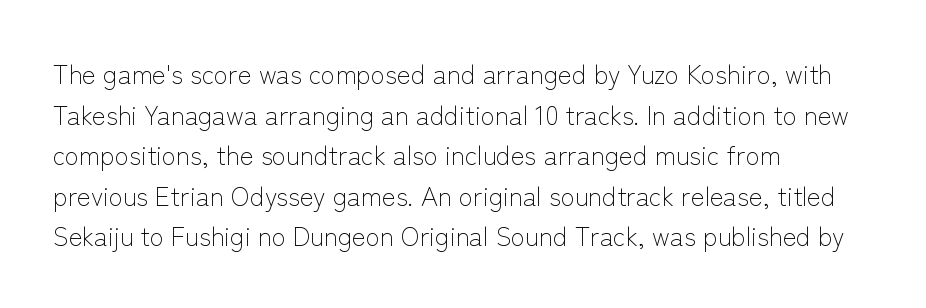
{"italic": "no", "bold": "no", "underline": "no", "align": "left", "line_spacing": "normal", "line_spacing_ratio": 1.56, "letter_spacing": "normal", "letter_spacing_em": 0.0, "glyph_px": 26}
